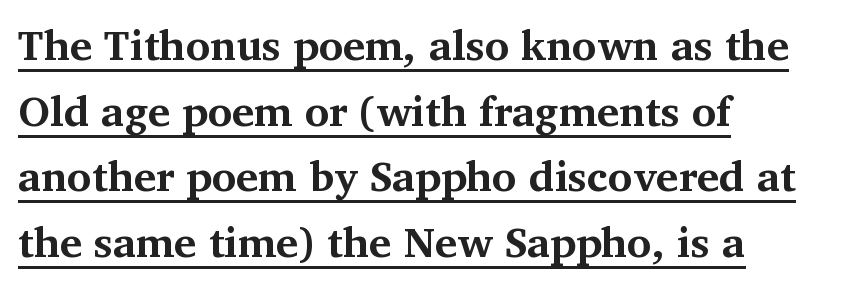
The image shows 42 px bold serif type, upright; set left-aligned, normal line spacing (1.56x), normal letter spacing, underlined; medium stroke contrast and a medium x-height.
